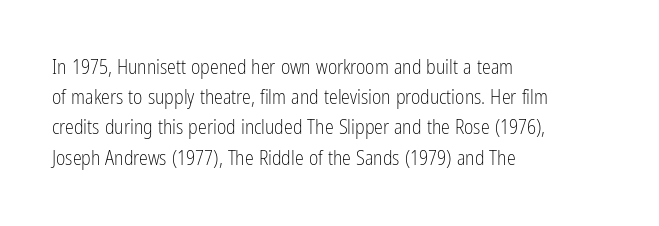
The image shows 20 px text type, upright; set left-aligned, normal line spacing (1.51x), normal letter spacing, not underlined.
